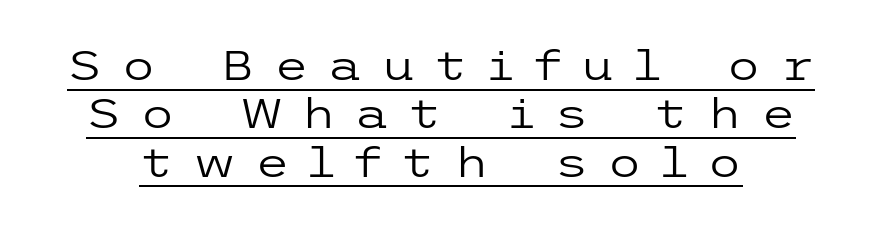
The image shows 40 px regular-weight, wide sans-serif type, upright; set line spacing 1.21x, unusually wide letter spacing (+0.46 em), underlined; low stroke contrast and a medium x-height.
